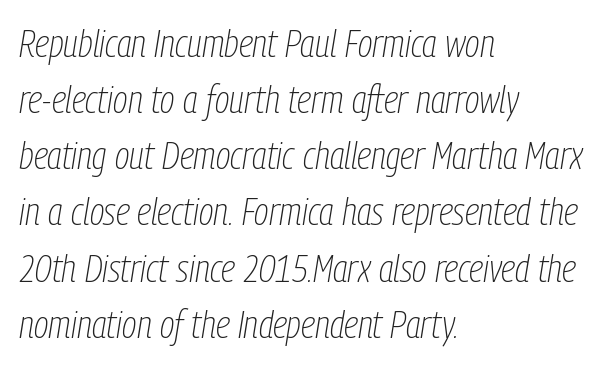
Does the leading feel generous? No, just average. The passage is arranged the way most books set body copy — flush left. Default kerning and tracking; the words read as compact shapes. Note the varied advance widths — an 'i' is clearly narrower than an 'm'. Slanted lettering throughout.
